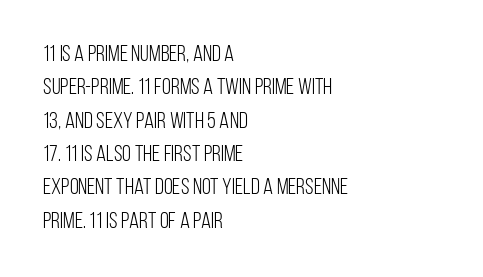
Q: Is the text bold? A: No.
Q: Is the text italic (slanted)? A: No, it is upright.
Q: Is the text underlined? A: No.
Q: How is the paragraph aligned? A: Left-aligned.
Q: Is the spacing between letters normal or unusually wide? A: Normal.
Q: Is the spacing between lines tight, normal or loose? A: Normal.
